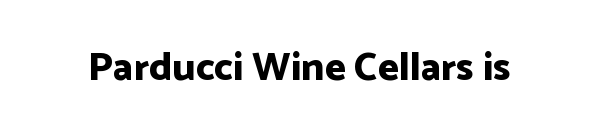
The type is set solid horizontally, with unmodified tracking. Descenders are the only things crossing below the line. Every letter is thick-stroked: bold, no question. Each letter keeps its own natural width here, so spacing adapts to shape.
